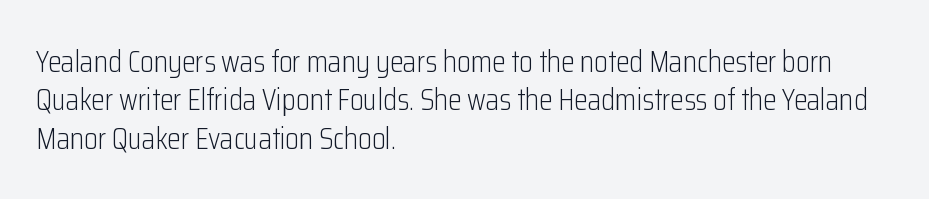
The image shows 31 px light, condensed sans-serif type, upright; set left-aligned, line spacing 1.24x, normal letter spacing, not underlined; low stroke contrast and a medium x-height.
